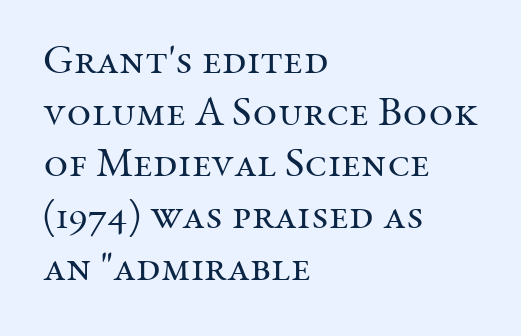
Q: Is the text bold? A: No.
Q: Is the text italic (slanted)? A: No, it is upright.
Q: Is the typeface a serif or a sans-serif typeface? A: Serif.
Q: Is the text underlined? A: No.
Q: How is the paragraph aligned? A: Left-aligned.
Q: Is the spacing between letters normal or unusually wide? A: Normal.
Q: Width (condensed, normal, or wide)? A: Normal.
Q: Stroke contrast? A: Medium.
Q: x-height? A: Medium.
Q: Monospaced? A: No.
